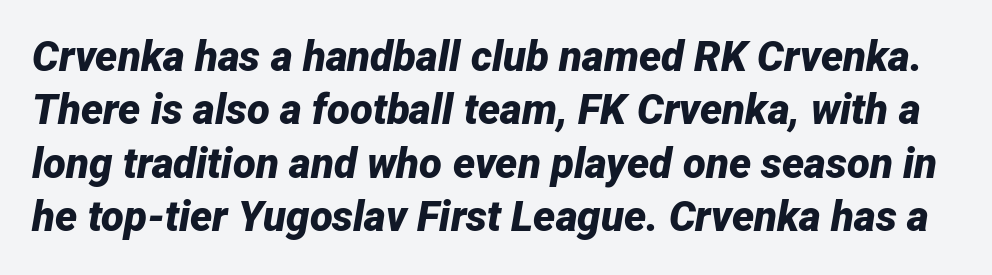
Emphasis by weight is at full strength: bold. Italic: yes, the glyphs are oblique. What stands out about the letter spacing? Nothing — it is the standard amount. Character widths vary here, with narrow letters taking less room than wide ones. In terms of leading, this rendering sits right in the middle. Each row of text sits above clean, open space.
